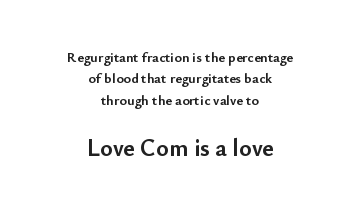
Q: Is the text bold? A: Yes.
Q: Is the text italic (slanted)? A: No, it is upright.
Q: Is the text underlined? A: No.
Q: How is the paragraph aligned? A: Centered.
Q: Is the spacing between letters normal or unusually wide? A: Normal.
Q: Is the spacing between lines tight, normal or loose? A: Normal.
Q: Which block of text is set in a larger size, the first (top) or the second (bottom)? A: The second (bottom) one.
